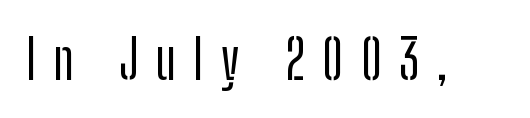
Q: Is the text italic (slanted)? A: No, it is upright.
Q: Is the typeface a serif or a sans-serif typeface? A: Sans-serif.
Q: Is the text underlined? A: No.
Q: Is the spacing between letters normal or unusually wide? A: Unusually wide.
Q: Width (condensed, normal, or wide)? A: Condensed.
Q: Stroke contrast? A: Low.
Q: x-height? A: Medium.
Q: Monospaced? A: No.
